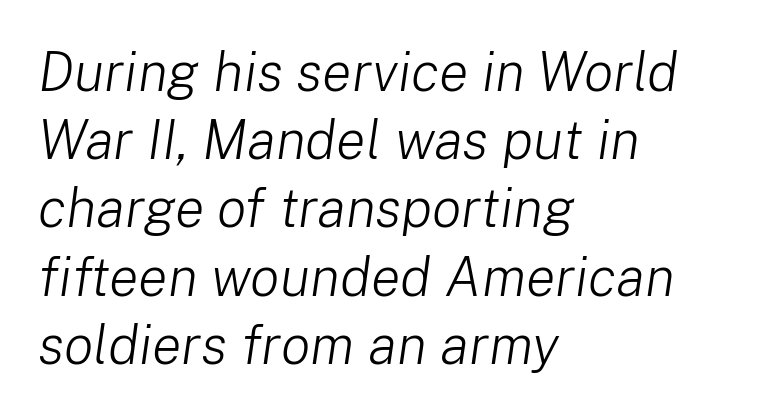
{"italic": "yes", "lean": "right", "slant_degrees": 8, "bold": "no", "weight": "light", "width": "normal", "stroke_contrast": "low", "x_height": "medium", "monospaced": "no", "underline": "no", "align": "left", "line_spacing_ratio": 1.24, "letter_spacing": "normal", "letter_spacing_em": 0.0, "glyph_px": 55}
